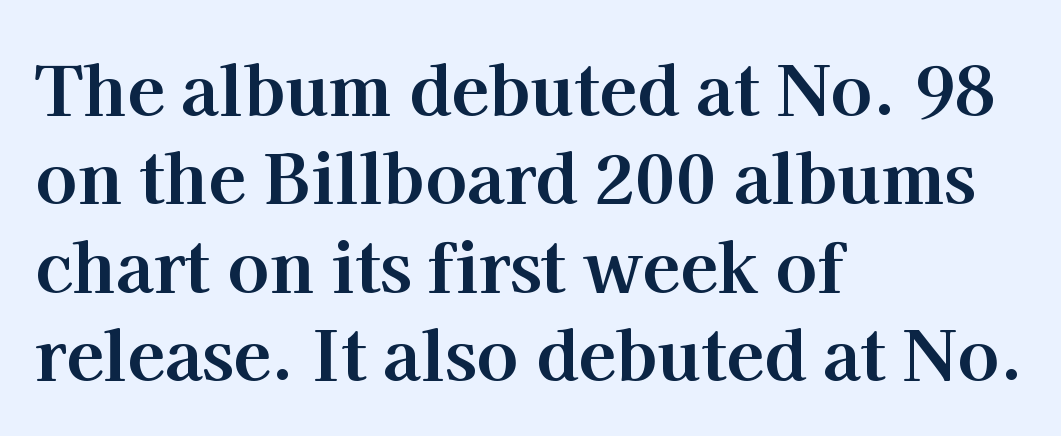
The image shows 69 px bold serif type, upright; set left-aligned, normal line spacing (1.28x), normal letter spacing, not underlined; high stroke contrast and a medium x-height.
